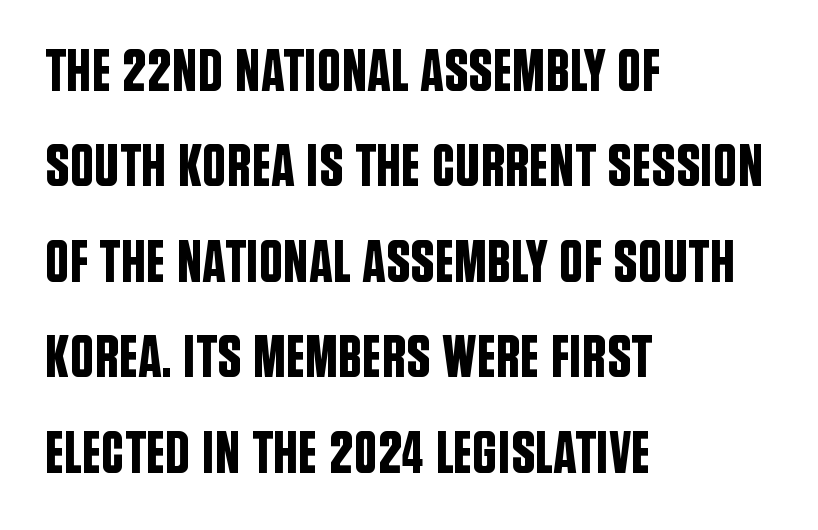
The image shows 60 px condensed sans-serif type, upright; set left-aligned, normal line spacing (1.59x), normal letter spacing, not underlined; low stroke contrast and a large x-height.
